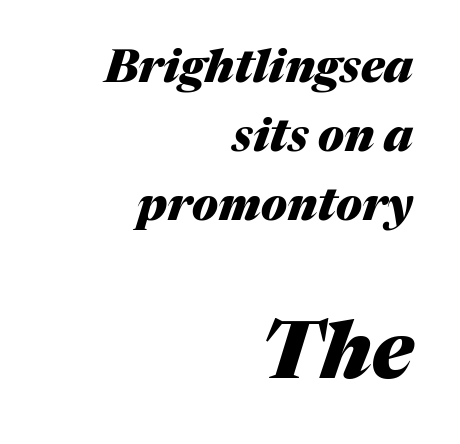
The image shows 79 px heavy type, italic (leaning right); set right-aligned, normal line spacing (1.53x), normal letter spacing, not underlined; the second (bottom) block is 1.76x larger; medium stroke contrast and a medium x-height.
